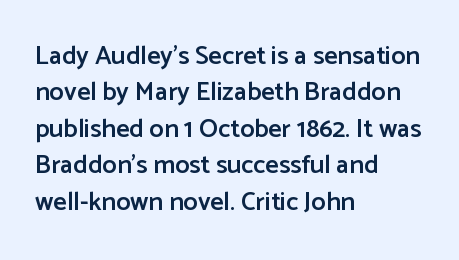
Q: Is the text bold? A: Semi-bold.
Q: Is the text italic (slanted)? A: No, it is upright.
Q: Is the text underlined? A: No.
Q: How is the paragraph aligned? A: Left-aligned.
Q: Is the spacing between letters normal or unusually wide? A: Normal.
Q: Is the spacing between lines tight, normal or loose? A: Normal.
